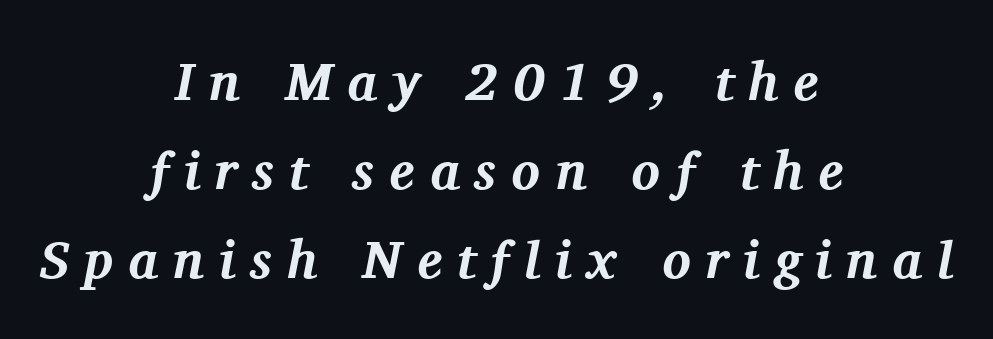
{"serif": "yes", "italic": "yes", "lean": "right", "slant_degrees": 11, "bold": "yes", "weight": "bold", "width": "normal", "stroke_contrast": "medium", "x_height": "medium", "monospaced": "no", "underline": "no", "align": "center", "line_spacing": "normal", "line_spacing_ratio": 1.68, "letter_spacing": "wide", "letter_spacing_em": 0.28, "glyph_px": 53}
